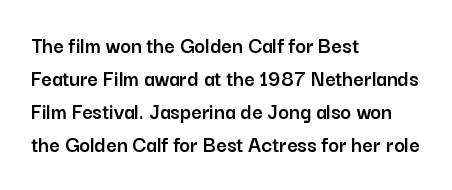
Q: Is the text italic (slanted)? A: No, it is upright.
Q: Is the text underlined? A: No.
Q: How is the paragraph aligned? A: Left-aligned.
Q: Is the spacing between letters normal or unusually wide? A: Normal.
Q: Is the spacing between lines tight, normal or loose? A: Normal.
